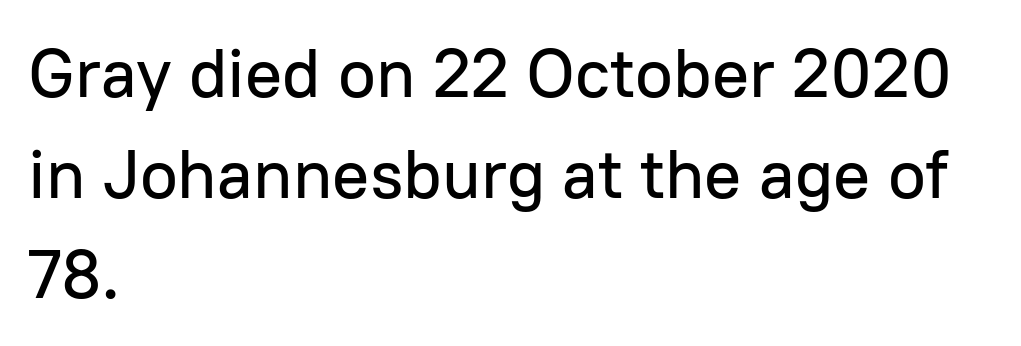
What kind of face is this? One without serifs — a sans. No italicization has been applied; the sample stays upright. A typesetter would call this proportional, since set widths differ per character. Default kerning and tracking; the words read as compact shapes. Regular leading.
